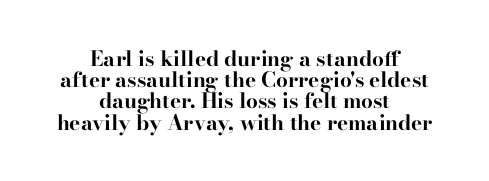
{"italic": "no", "bold": "yes", "underline": "no", "align": "center", "line_spacing": "tight", "line_spacing_ratio": 1.01, "letter_spacing": "normal", "letter_spacing_em": 0.0, "glyph_px": 21}
